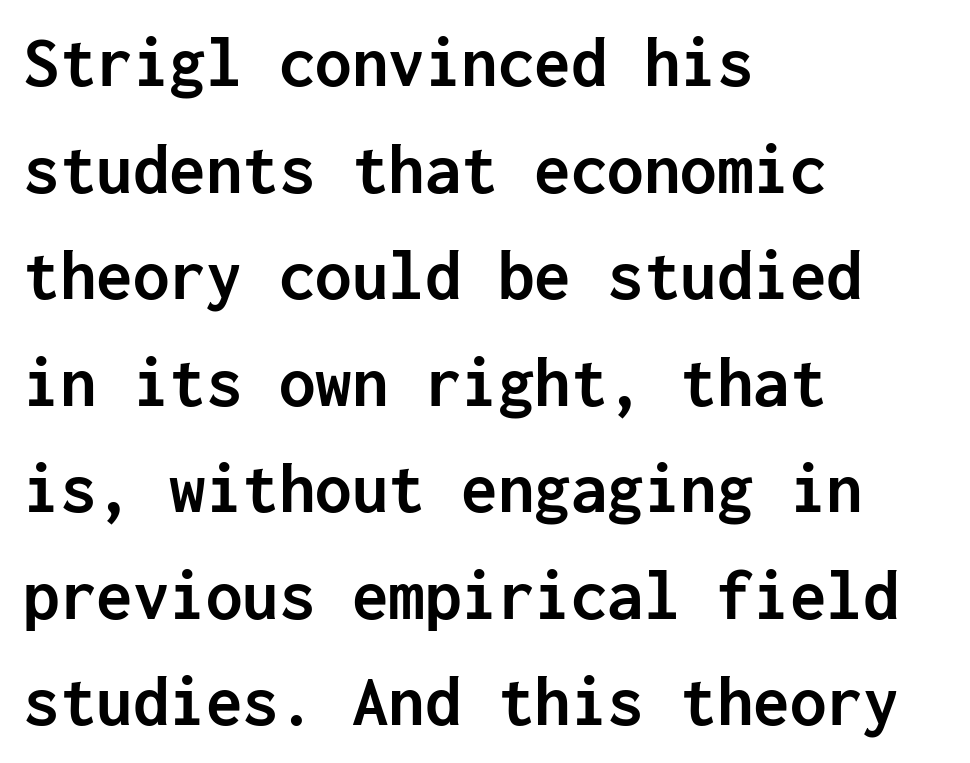
Q: Is the text bold? A: Yes.
Q: Is the text italic (slanted)? A: No, it is upright.
Q: Is the typeface a serif or a sans-serif typeface? A: Sans-serif.
Q: Is the text underlined? A: No.
Q: How is the paragraph aligned? A: Left-aligned.
Q: Is the spacing between letters normal or unusually wide? A: Normal.
Q: Is the spacing between lines tight, normal or loose? A: Normal.
Q: Width (condensed, normal, or wide)? A: Normal.
Q: Stroke contrast? A: Low.
Q: x-height? A: Medium.
Q: Monospaced? A: Yes.
